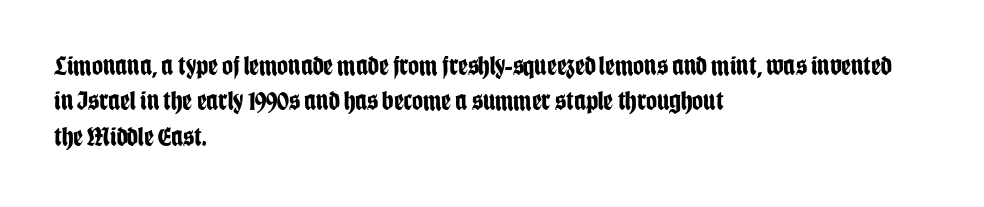
Q: Is the text bold? A: Yes.
Q: Is the text italic (slanted)? A: No, it is upright.
Q: Is the text underlined? A: No.
Q: How is the paragraph aligned? A: Left-aligned.
Q: Is the spacing between letters normal or unusually wide? A: Normal.
Q: Is the spacing between lines tight, normal or loose? A: Normal.
